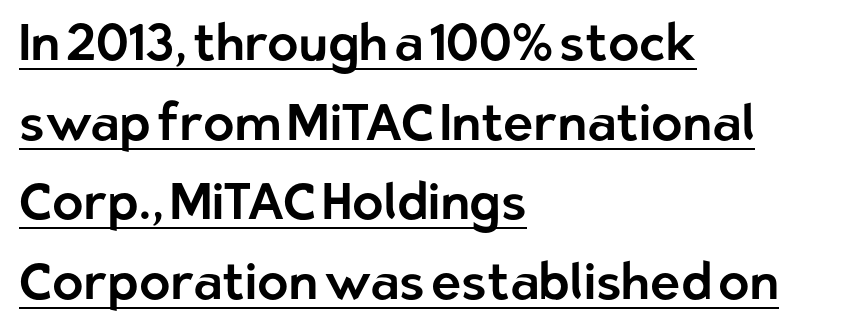
The image shows 51 px sans-serif type, upright; set left-aligned, normal line spacing (1.56x), normal letter spacing, underlined; low stroke contrast and a medium x-height.
